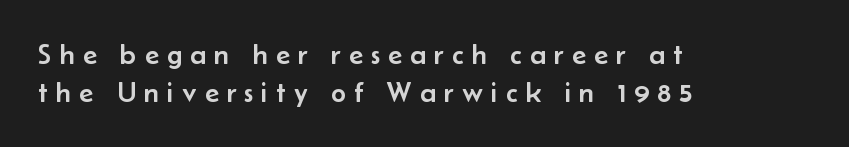
Note the varied advance widths — an 'i' is clearly narrower than an 'm'. This sample uses an upright cut, with every glyph sitting square on the baseline. Each letter's strokes conclude bluntly, with no projecting serifs. Notice how the passage keeps a crisp vertical edge on the left only. Glance below the letters and you will spot only blank space. The line texture is sparse and dotted thanks to wide tracking.
